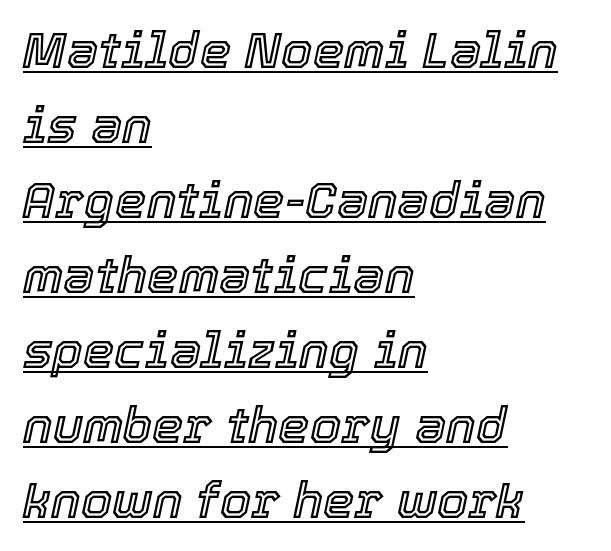
{"italic": "yes", "lean": "right", "slant_degrees": 12, "width": "normal", "x_height": "medium", "monospaced": "no", "underline": "yes", "align": "left", "line_spacing": "normal", "line_spacing_ratio": 1.5, "letter_spacing": "normal", "letter_spacing_em": 0.0, "glyph_px": 50}
